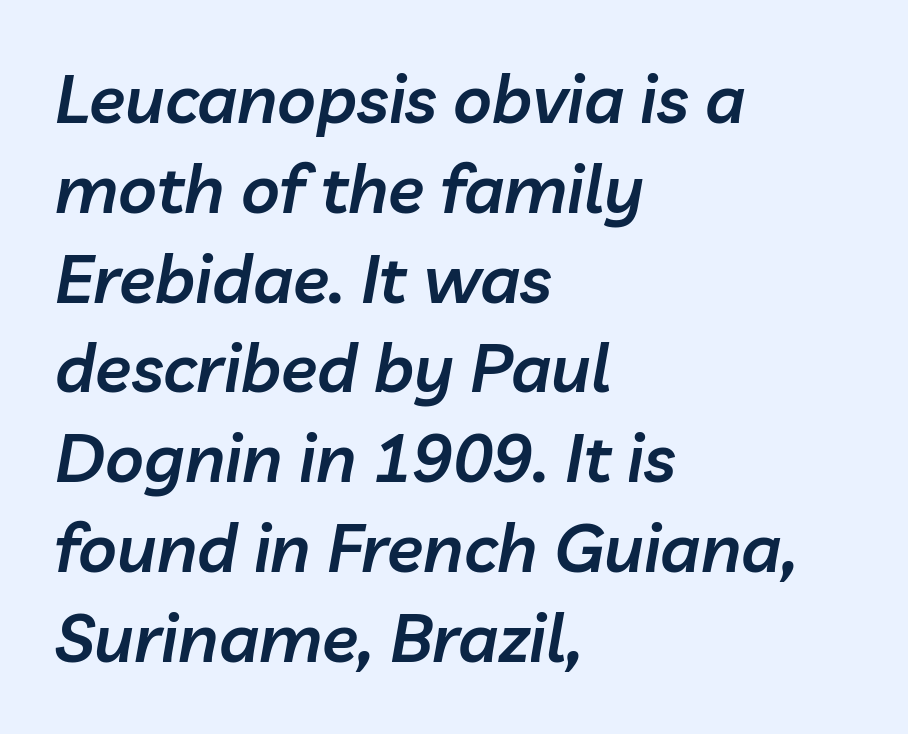
Reading down the block, your eye returns to a fixed left position each line. Typesetter's note: demi weight, one step under bold. Posture: slanted. The face used here is proportionally spaced, like ordinary book or web type. Check under the words: just untouched page. You could call the tracking neutral — neither tight nor loose.
